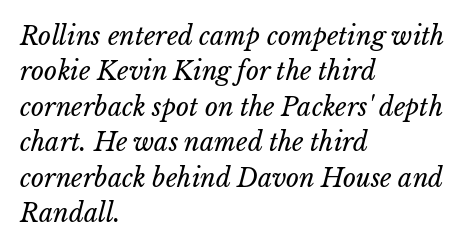
Q: Is the text bold? A: No.
Q: Is the text underlined? A: No.
Q: How is the paragraph aligned? A: Left-aligned.
Q: Is the spacing between letters normal or unusually wide? A: Normal.
Q: Is the spacing between lines tight, normal or loose? A: Normal.
